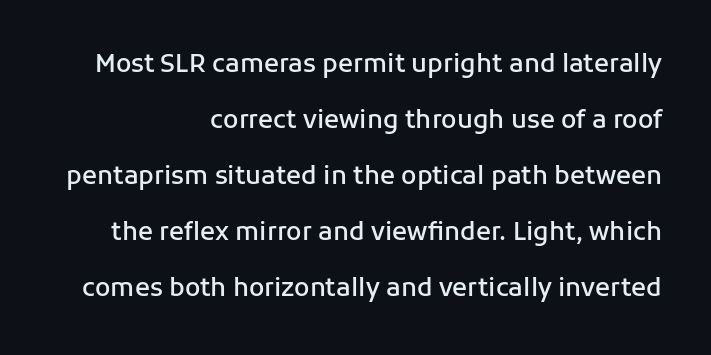
{"italic": "no", "bold": "semi", "underline": "no", "align": "right", "line_spacing": "loose", "line_spacing_ratio": 2.24, "letter_spacing": "normal", "letter_spacing_em": 0.0, "glyph_px": 25}
